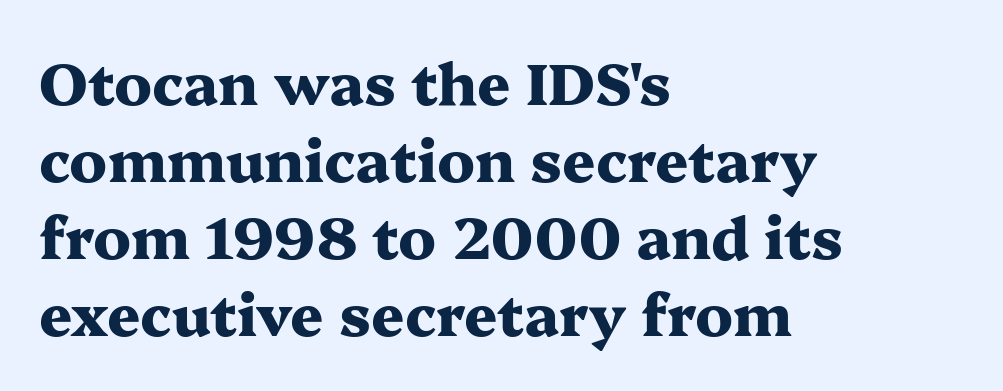
Serif or sans? Serif — the stroke terminals have little feet. This sample has the flowing, uneven cadence of proportional lettering. This sample is left-justified, so line endings fall wherever the words run out. How would I describe the line gaps? Plain and ordinary. The font's upright variant was chosen for this text.
